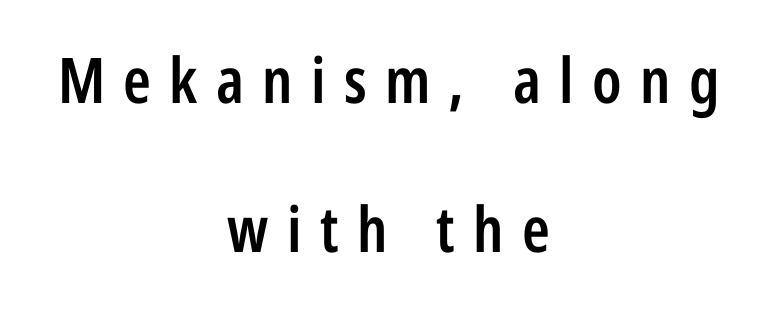
{"serif": "no", "italic": "no", "bold": "semi", "weight": "semibold", "width": "condensed", "stroke_contrast": "low", "x_height": "medium", "monospaced": "no", "underline": "no", "align": "center", "line_spacing": "loose", "line_spacing_ratio": 2.36, "letter_spacing": "wide", "letter_spacing_em": 0.29, "glyph_px": 63}
